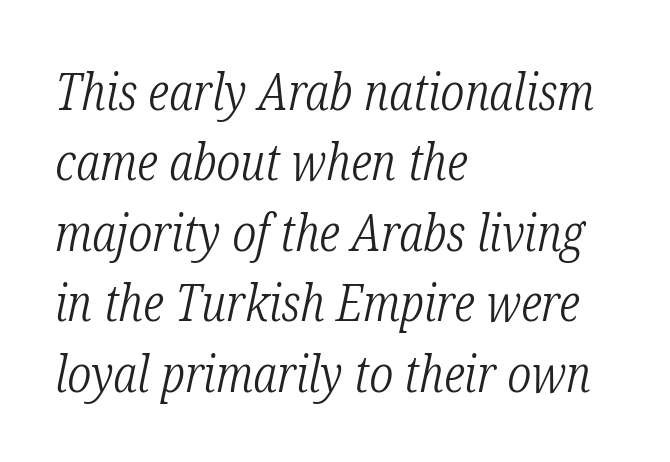
{"serif": "yes", "italic": "yes", "lean": "right", "slant_degrees": 12, "bold": "no", "weight": "light", "width": "condensed", "stroke_contrast": "low", "x_height": "medium", "monospaced": "no", "underline": "no", "align": "left", "line_spacing": "normal", "line_spacing_ratio": 1.38, "letter_spacing": "normal", "letter_spacing_em": 0.0, "glyph_px": 51}
